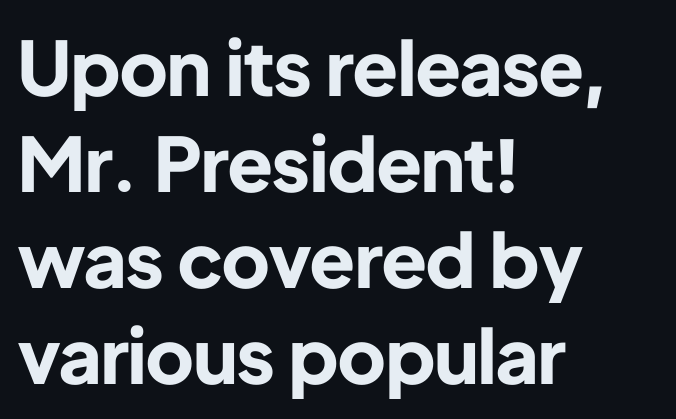
{"serif": "no", "italic": "no", "bold": "yes", "weight": "bold", "width": "normal", "stroke_contrast": "low", "x_height": "medium", "monospaced": "no", "underline": "no", "align": "left", "line_spacing": "normal", "line_spacing_ratio": 1.28, "letter_spacing": "normal", "letter_spacing_em": 0.0, "glyph_px": 75}
